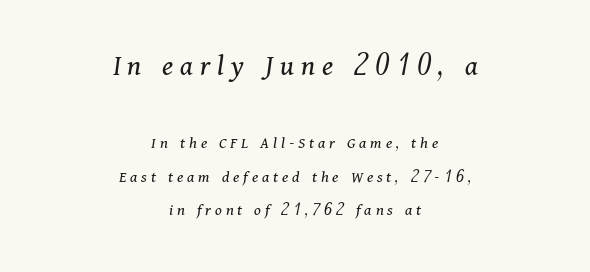
Q: Is the text bold? A: No.
Q: Is the text italic (slanted)? A: Yes, it leans right by about 11 degrees.
Q: Is the typeface a serif or a sans-serif typeface? A: Serif.
Q: Is the text underlined? A: No.
Q: How is the paragraph aligned? A: Centered.
Q: Is the spacing between letters normal or unusually wide? A: Unusually wide.
Q: Is the spacing between lines tight, normal or loose? A: Loose.
Q: Which block of text is set in a larger size, the first (top) or the second (bottom)? A: The first (top) one.
Q: Width (condensed, normal, or wide)? A: Normal.
Q: Stroke contrast? A: Medium.
Q: x-height? A: Medium.
Q: Monospaced? A: No.
